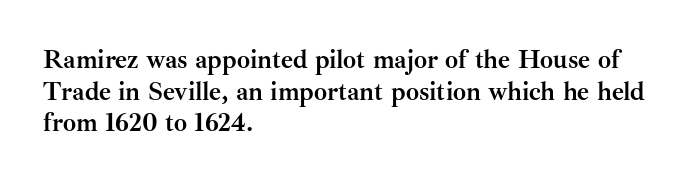
Q: Is the text bold? A: Yes.
Q: Is the text italic (slanted)? A: No, it is upright.
Q: Is the text underlined? A: No.
Q: How is the paragraph aligned? A: Left-aligned.
Q: Is the spacing between letters normal or unusually wide? A: Normal.
